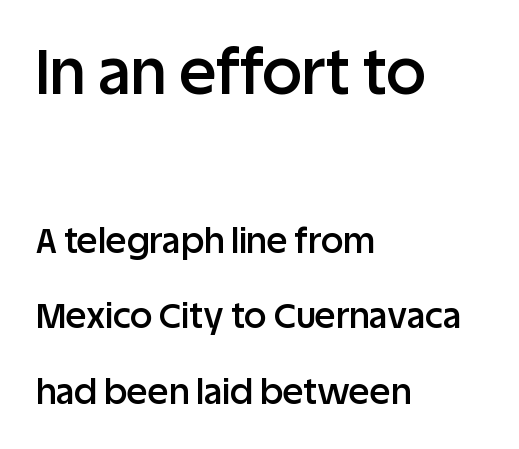
Q: Is the text bold? A: Semi-bold.
Q: Is the text italic (slanted)? A: No, it is upright.
Q: Is the typeface a serif or a sans-serif typeface? A: Sans-serif.
Q: Is the text underlined? A: No.
Q: How is the paragraph aligned? A: Left-aligned.
Q: Is the spacing between letters normal or unusually wide? A: Normal.
Q: Is the spacing between lines tight, normal or loose? A: Loose.
Q: Which block of text is set in a larger size, the first (top) or the second (bottom)? A: The first (top) one.
Q: Width (condensed, normal, or wide)? A: Normal.
Q: Stroke contrast? A: Low.
Q: x-height? A: Large.
Q: Monospaced? A: No.
